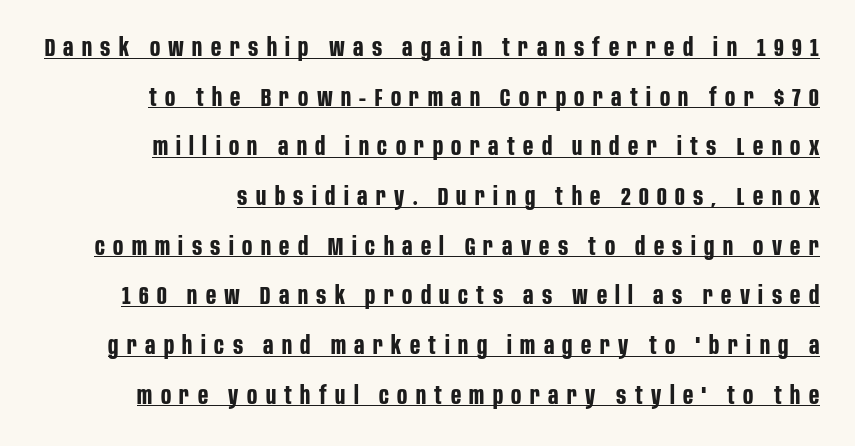
The image shows 24 px bold type, upright; set loose line spacing (2.07x), unusually wide letter spacing (+0.35 em), underlined.
